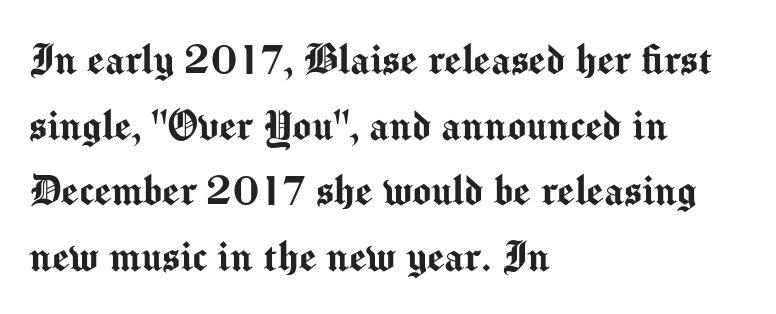
The compositor pushed each line to the left boundary. The passage shown stacks its lines at a standard gap. Each row of text sits above clean, open space. What stands out about the letter spacing? Nothing — it is the standard amount. You could not count columns in this text — the font is proportionally spaced.
